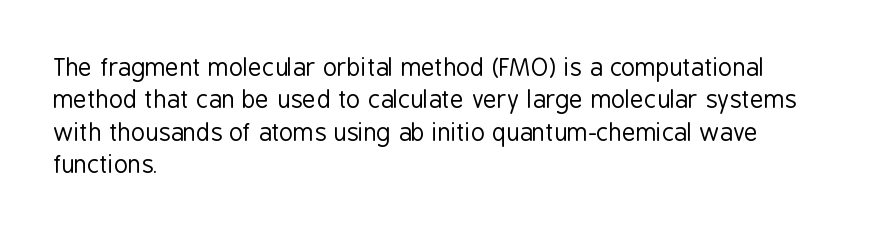
Q: Is the text bold? A: No.
Q: Is the text italic (slanted)? A: No, it is upright.
Q: Is the text underlined? A: No.
Q: How is the paragraph aligned? A: Left-aligned.
Q: Is the spacing between letters normal or unusually wide? A: Normal.
Q: Is the spacing between lines tight, normal or loose? A: Normal.
